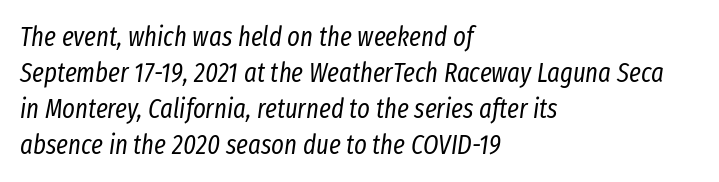
Layout note: lines flush left. Summary of weight: not heavy and not bold. Between one letter and the next there's only the usual sliver of space. Type without underlining.
